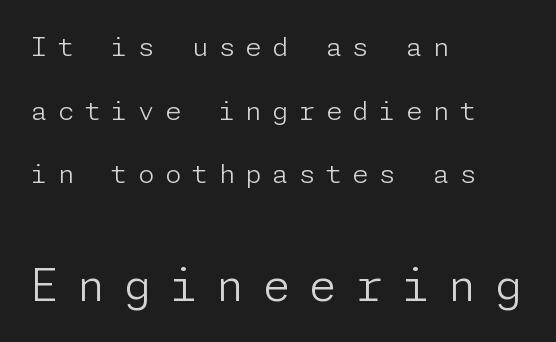
The font is comparable to plain body text, perhaps lighter. Regarding leading, the lines here are spaced well apart. The horizontal fit of the characters is loose and conspicuously gappy. If you squint, the bottom block still reads clearly — it's the larger of the two.
